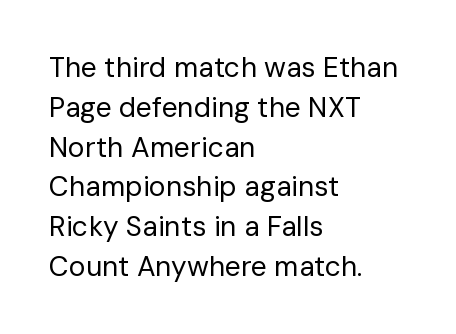
The image shows 28 px regular-weight sans-serif type, upright; set left-aligned, normal line spacing (1.42x), normal letter spacing, not underlined; low stroke contrast and a medium x-height.
